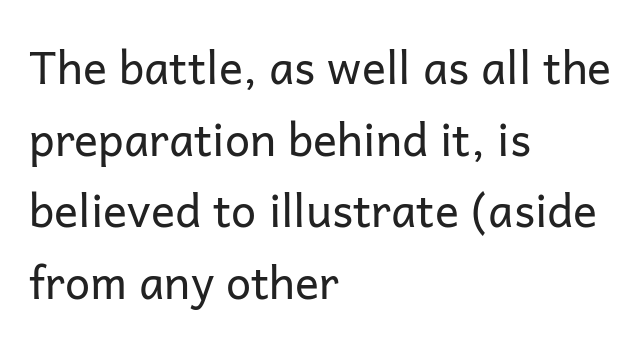
{"serif": "no", "italic": "no", "bold": "no", "weight": "regular", "width": "normal", "stroke_contrast": "low", "x_height": "medium", "monospaced": "no", "underline": "no", "align": "left", "line_spacing": "normal", "line_spacing_ratio": 1.59, "letter_spacing": "normal", "letter_spacing_em": 0.0, "glyph_px": 45}
